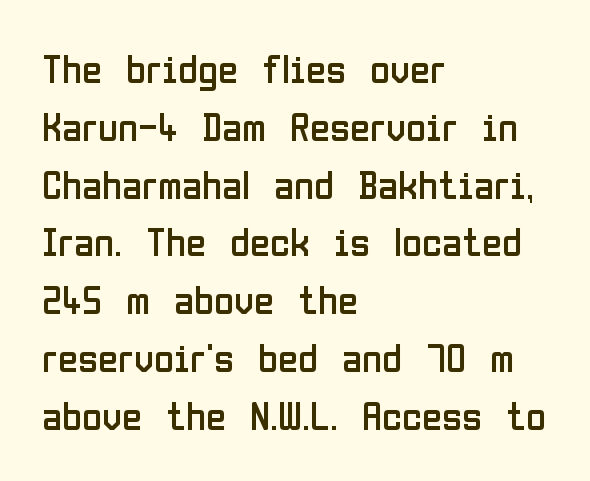
Q: Is the text bold? A: No.
Q: Is the text italic (slanted)? A: No, it is upright.
Q: Is the typeface a serif or a sans-serif typeface? A: Sans-serif.
Q: Is the text underlined? A: No.
Q: How is the paragraph aligned? A: Left-aligned.
Q: Is the spacing between letters normal or unusually wide? A: Normal.
Q: Is the spacing between lines tight, normal or loose? A: Normal.
Q: Width (condensed, normal, or wide)? A: Condensed.
Q: Stroke contrast? A: Low.
Q: x-height? A: Medium.
Q: Monospaced? A: No.
